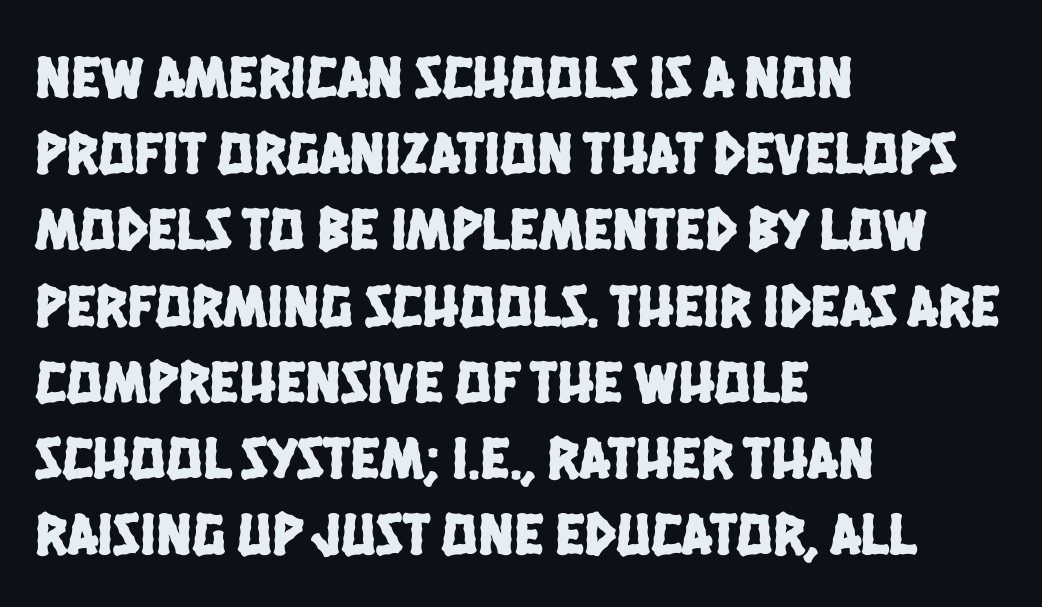
{"serif": "no", "width": "condensed", "stroke_contrast": "low", "x_height": "large", "monospaced": "no", "underline": "no", "align": "left", "line_spacing": "normal", "line_spacing_ratio": 1.27, "letter_spacing": "normal", "letter_spacing_em": 0.0, "glyph_px": 60}
